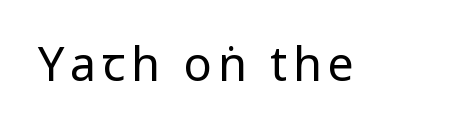
Q: Is the text bold? A: No.
Q: Is the text italic (slanted)? A: No, it is upright.
Q: Is the typeface a serif or a sans-serif typeface? A: Sans-serif.
Q: Is the text underlined? A: No.
Q: Width (condensed, normal, or wide)? A: Condensed.
Q: Stroke contrast? A: Low.
Q: x-height? A: Large.
Q: Monospaced? A: No.
